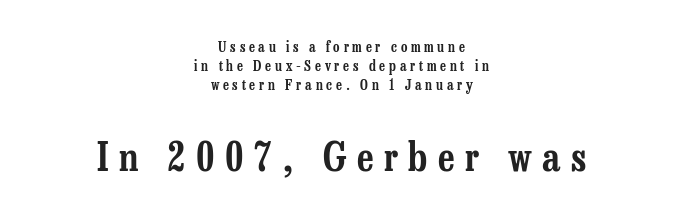
The image shows 39 px condensed serif type, upright; set centered, normal line spacing (1.36x), unusually wide letter spacing (+0.27 em), not underlined; the second (bottom) block is 2.79x larger; low stroke contrast and a medium x-height.
